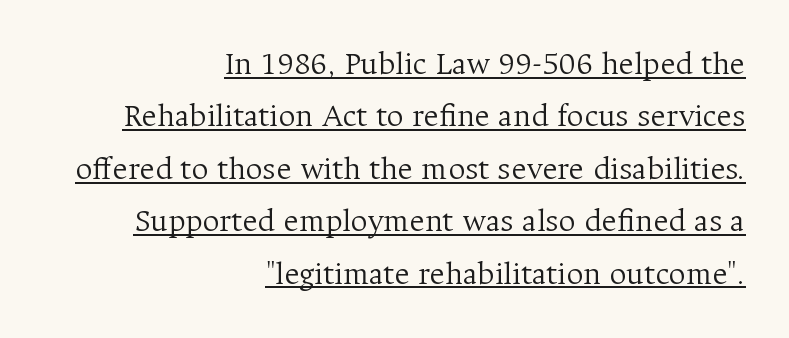
{"serif": "yes", "italic": "no", "bold": "no", "weight": "light", "width": "normal", "stroke_contrast": "medium", "x_height": "medium", "monospaced": "no", "underline": "yes", "align": "right", "line_spacing": "normal", "line_spacing_ratio": 1.59, "letter_spacing": "normal", "letter_spacing_em": 0.0, "glyph_px": 33}
